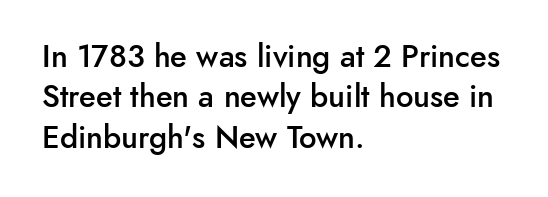
Q: Is the text bold? A: Semi-bold.
Q: Is the text italic (slanted)? A: No, it is upright.
Q: Is the typeface a serif or a sans-serif typeface? A: Sans-serif.
Q: Is the text underlined? A: No.
Q: How is the paragraph aligned? A: Left-aligned.
Q: Is the spacing between letters normal or unusually wide? A: Normal.
Q: Is the spacing between lines tight, normal or loose? A: Normal.
Q: Width (condensed, normal, or wide)? A: Normal.
Q: Stroke contrast? A: Low.
Q: x-height? A: Small.
Q: Monospaced? A: No.
